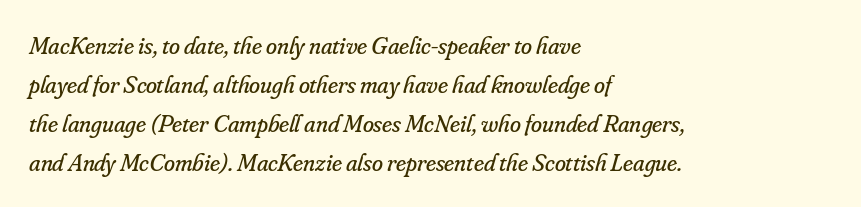
Q: Is the text bold? A: No.
Q: Is the text italic (slanted)? A: Yes, it leans right by about 16 degrees.
Q: Is the text underlined? A: No.
Q: How is the paragraph aligned? A: Left-aligned.
Q: Is the spacing between letters normal or unusually wide? A: Normal.
Q: Is the spacing between lines tight, normal or loose? A: Normal.
